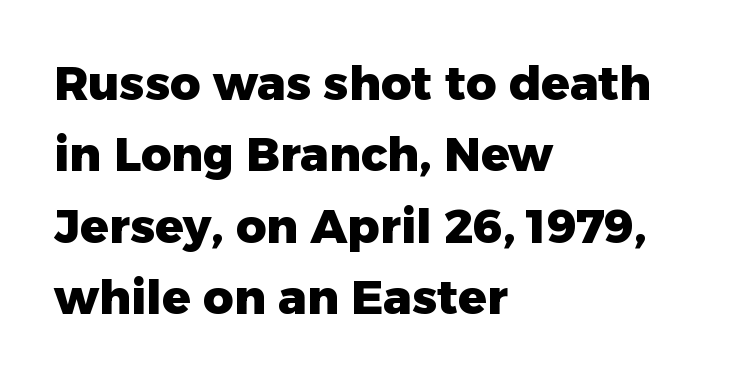
Q: Is the text bold? A: Yes.
Q: Is the text italic (slanted)? A: No, it is upright.
Q: Is the typeface a serif or a sans-serif typeface? A: Sans-serif.
Q: Is the text underlined? A: No.
Q: How is the paragraph aligned? A: Left-aligned.
Q: Is the spacing between letters normal or unusually wide? A: Normal.
Q: Is the spacing between lines tight, normal or loose? A: Normal.
Q: Width (condensed, normal, or wide)? A: Normal.
Q: Stroke contrast? A: Low.
Q: x-height? A: Medium.
Q: Monospaced? A: No.
